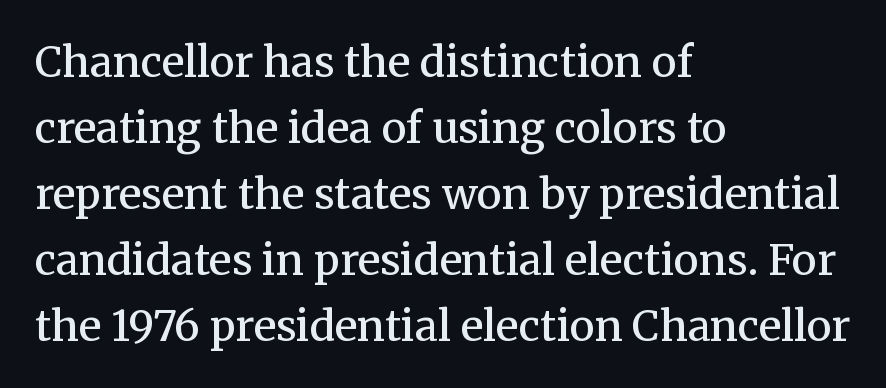
All the whitespace from short lines collects on the right. What weight is shown? A semibold, between regular and bold. Tall strokes in this sample are plumb rather than angled. Classification — serif. No extra tracking has been applied to these lines. The face used here is proportionally spaced, like ordinary book or web type.
